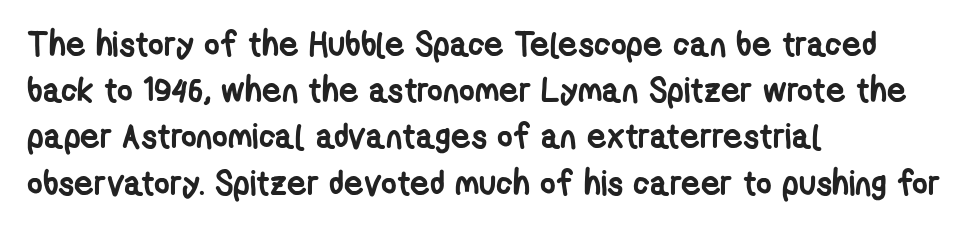
{"serif": "no", "bold": "yes", "weight": "semibold", "width": "condensed", "stroke_contrast": "low", "x_height": "medium", "monospaced": "no", "underline": "no", "align": "left", "line_spacing": "normal", "line_spacing_ratio": 1.36, "letter_spacing": "normal", "letter_spacing_em": 0.0, "glyph_px": 34}
